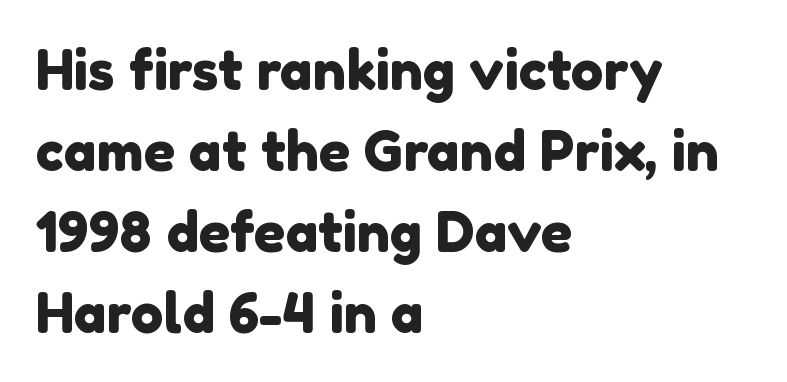
{"serif": "no", "width": "normal", "x_height": "medium", "monospaced": "no", "underline": "no", "align": "left", "line_spacing": "normal", "line_spacing_ratio": 1.47, "letter_spacing": "normal", "letter_spacing_em": 0.0, "glyph_px": 55}
